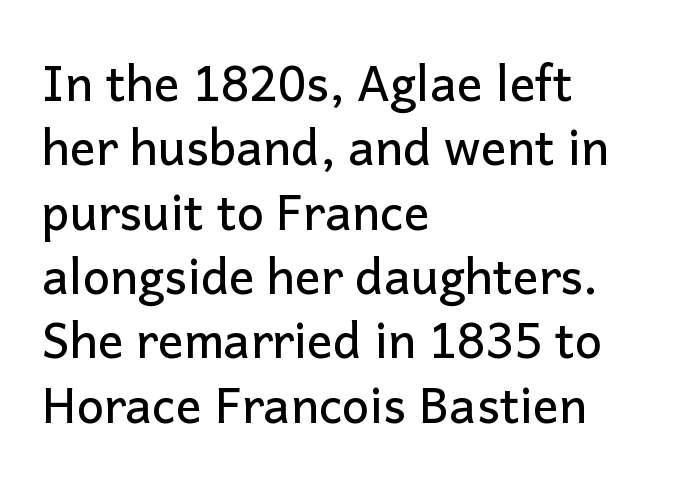
{"serif": "no", "italic": "no", "width": "normal", "stroke_contrast": "low", "x_height": "medium", "monospaced": "no", "underline": "no", "align": "left", "line_spacing": "normal", "line_spacing_ratio": 1.34, "letter_spacing": "normal", "letter_spacing_em": 0.0, "glyph_px": 48}
